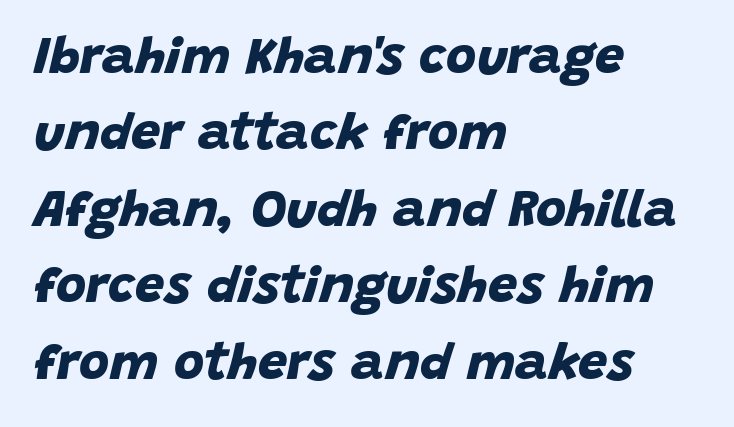
Successive baselines arrive at the customary interval. Look at the tracking — it's just the regular setting, nothing added. Letterform terminals end flat and unadorned throughout the passage. Is the type bold? Yes — the strokes are clearly thick and heavy.
